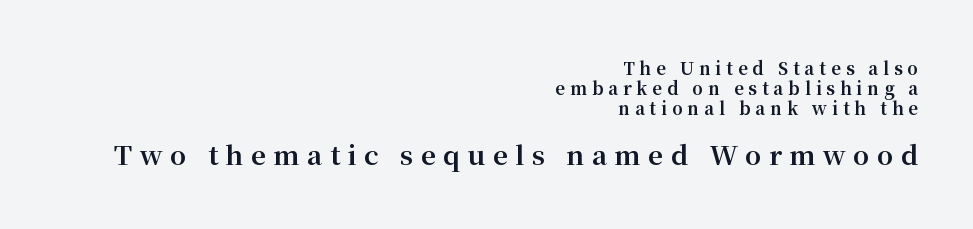
The image shows 26 px bold type, upright; set right-aligned, line spacing 1.17x, unusually wide letter spacing (+0.29 em), not underlined; the second (bottom) block is 1.53x larger.
